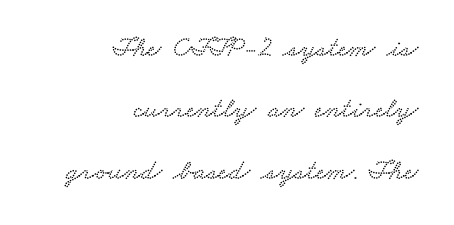
The image shows 29 px wide serif type; set right-aligned, loose line spacing (2.12x), normal letter spacing, not underlined; low stroke contrast and a small x-height.
